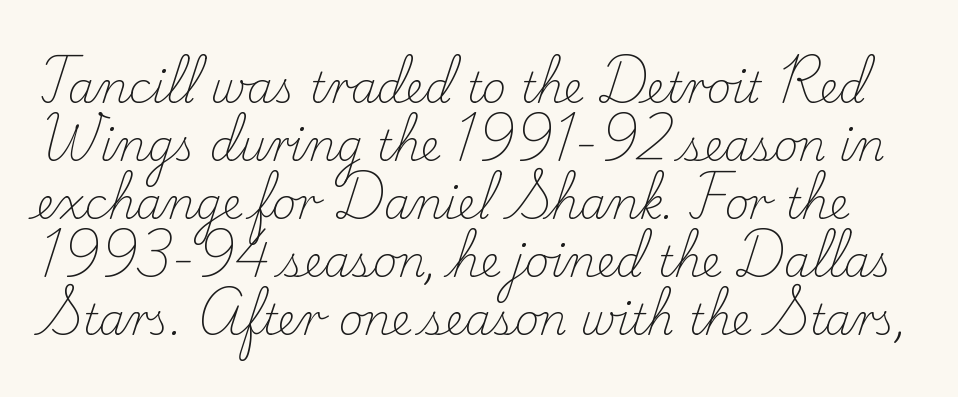
Unmarked baselines from the first word to the last. Rows of type keep a routine distance in the vertical direction. The tracking reads as untouched default to a designer's eye. A typesetter would call this proportional, since set widths differ per character. Compared with a typical body face, this is equally light or lighter still.
